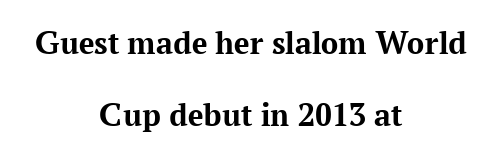
The image shows 34 px bold serif type, upright; set centered, loose line spacing (2.13x), normal letter spacing, not underlined; medium stroke contrast and a medium x-height.
